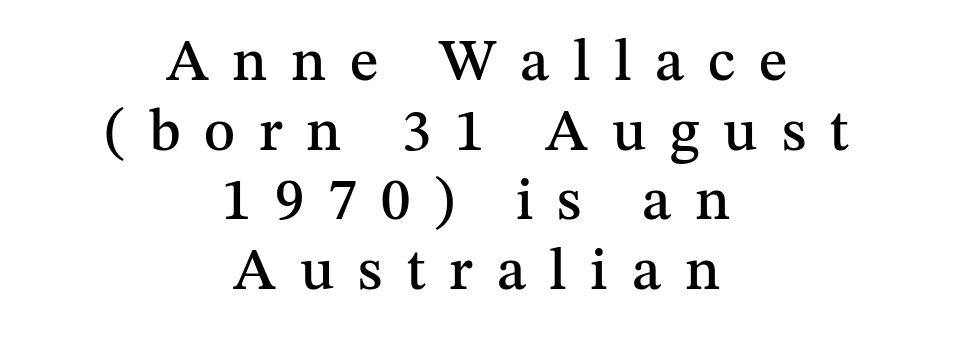
The image shows 59 px serif type, upright; set centered, line spacing 1.18x, unusually wide letter spacing (+0.4 em), not underlined; medium stroke contrast and a medium x-height.
